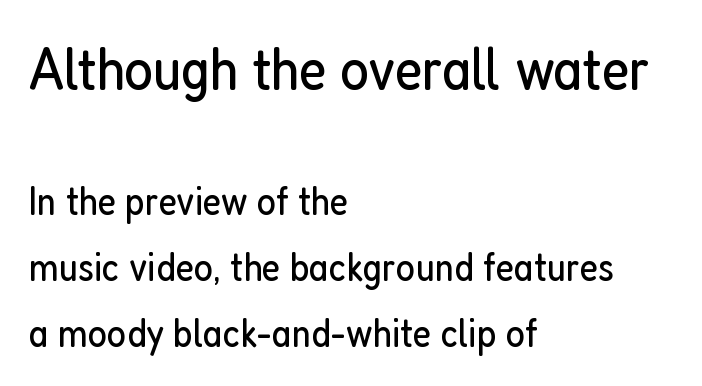
Q: Is the text bold? A: No.
Q: Is the text italic (slanted)? A: No, it is upright.
Q: Is the typeface a serif or a sans-serif typeface? A: Sans-serif.
Q: Is the text underlined? A: No.
Q: How is the paragraph aligned? A: Left-aligned.
Q: Is the spacing between letters normal or unusually wide? A: Normal.
Q: Is the spacing between lines tight, normal or loose? A: Normal.
Q: Which block of text is set in a larger size, the first (top) or the second (bottom)? A: The first (top) one.
Q: Width (condensed, normal, or wide)? A: Condensed.
Q: Stroke contrast? A: Low.
Q: x-height? A: Medium.
Q: Monospaced? A: No.
